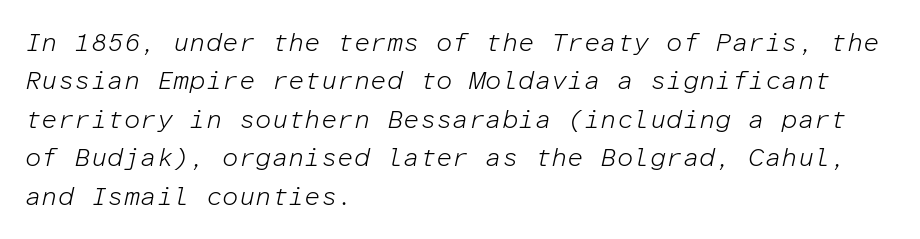
{"italic": "yes", "lean": "right", "slant_degrees": 12, "bold": "no", "underline": "no", "align": "left", "line_spacing": "normal", "line_spacing_ratio": 1.48, "letter_spacing": "normal", "letter_spacing_em": 0.0, "glyph_px": 26}
